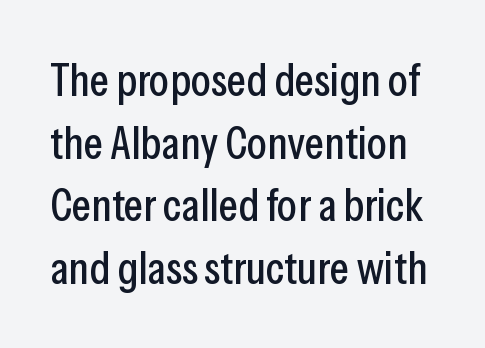
Q: Is the text italic (slanted)? A: No, it is upright.
Q: Is the typeface a serif or a sans-serif typeface? A: Sans-serif.
Q: Is the text underlined? A: No.
Q: Is the spacing between letters normal or unusually wide? A: Normal.
Q: Is the spacing between lines tight, normal or loose? A: Normal.
Q: Width (condensed, normal, or wide)? A: Condensed.
Q: Stroke contrast? A: Low.
Q: x-height? A: Medium.
Q: Monospaced? A: No.
